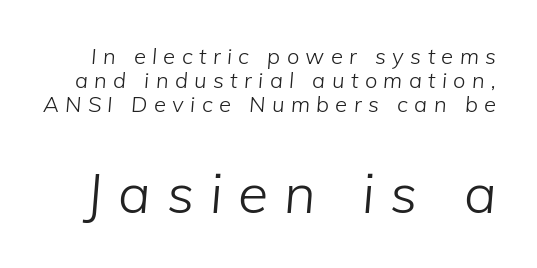
The image shows 55 px light type, italic (leaning right); set tight line spacing (1.09x), unusually wide letter spacing (+0.29 em), not underlined; the second (bottom) block is 2.5x larger; low stroke contrast and a medium x-height.
